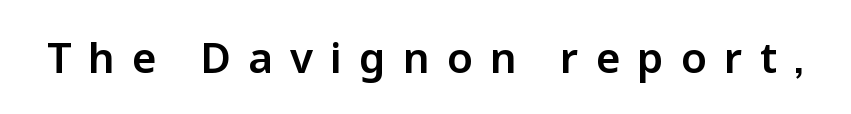
{"serif": "no", "italic": "no", "width": "normal", "stroke_contrast": "low", "x_height": "medium", "monospaced": "no", "underline": "no", "letter_spacing": "wide", "letter_spacing_em": 0.41, "glyph_px": 42}
